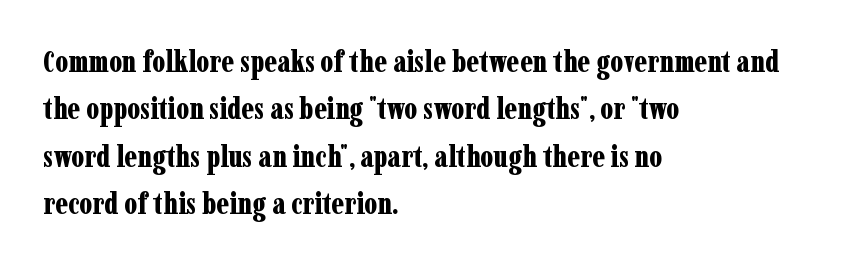
Q: Is the text bold? A: Yes.
Q: Is the text italic (slanted)? A: No, it is upright.
Q: Is the typeface a serif or a sans-serif typeface? A: Serif.
Q: Is the text underlined? A: No.
Q: How is the paragraph aligned? A: Left-aligned.
Q: Is the spacing between letters normal or unusually wide? A: Normal.
Q: Is the spacing between lines tight, normal or loose? A: Normal.
Q: Width (condensed, normal, or wide)? A: Condensed.
Q: Stroke contrast? A: Low.
Q: x-height? A: Medium.
Q: Monospaced? A: No.
